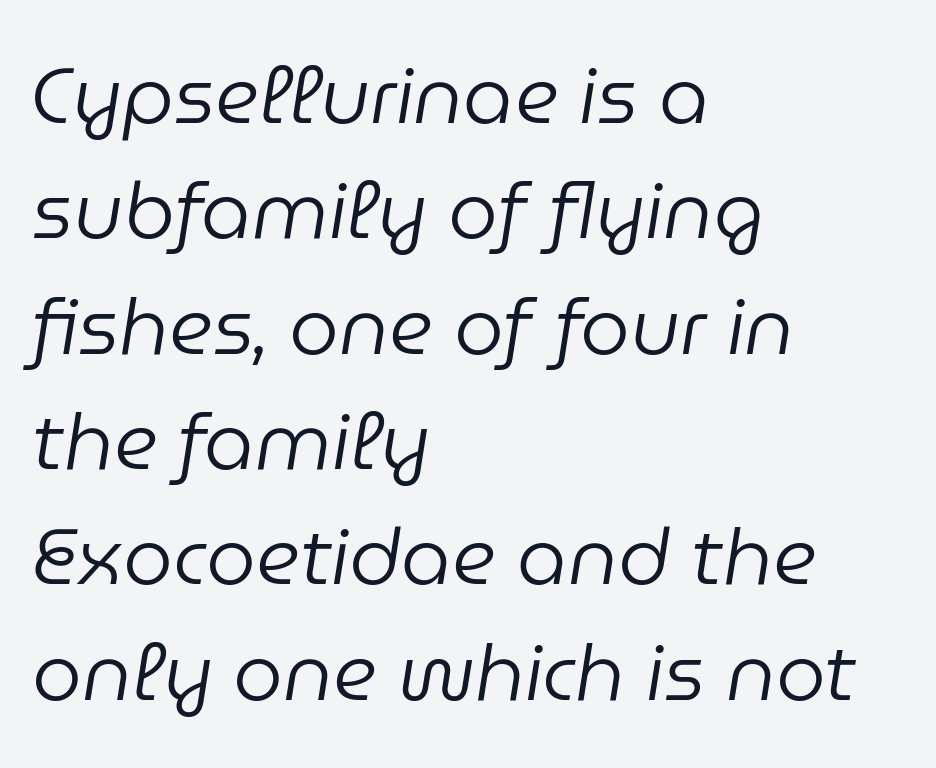
In CSS terms this would be text-align: left. The space directly below the letters is spotless. Slanted lettering throughout. No heavy texture on the line: the type isn't bold.
